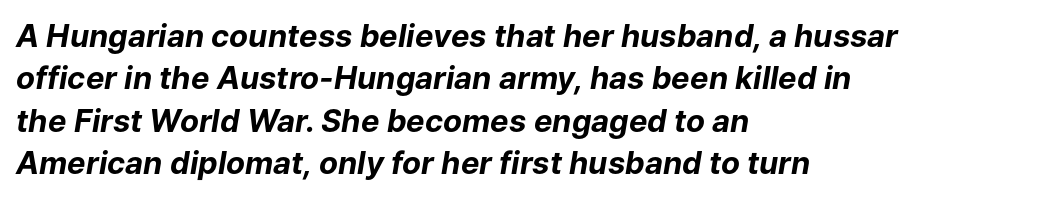
{"italic": "yes", "lean": "right", "slant_degrees": 9, "bold": "yes", "weight": "bold", "width": "normal", "stroke_contrast": "low", "x_height": "medium", "monospaced": "no", "underline": "no", "align": "left", "line_spacing": "normal", "line_spacing_ratio": 1.37, "letter_spacing": "normal", "letter_spacing_em": 0.0, "glyph_px": 31}
